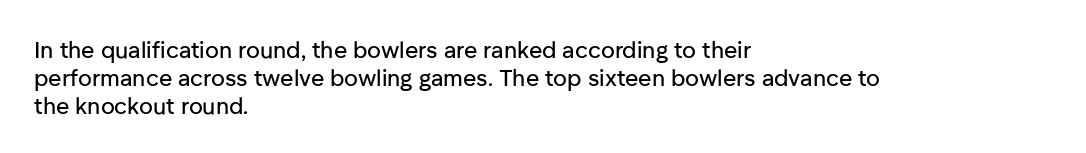
Q: Is the text italic (slanted)? A: No, it is upright.
Q: Is the text underlined? A: No.
Q: How is the paragraph aligned? A: Left-aligned.
Q: Is the spacing between letters normal or unusually wide? A: Normal.
